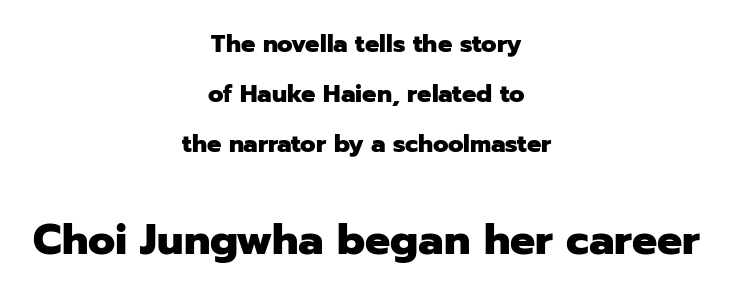
Q: Is the text bold? A: Yes.
Q: Is the text italic (slanted)? A: No, it is upright.
Q: Is the typeface a serif or a sans-serif typeface? A: Sans-serif.
Q: Is the text underlined? A: No.
Q: How is the paragraph aligned? A: Centered.
Q: Is the spacing between letters normal or unusually wide? A: Normal.
Q: Is the spacing between lines tight, normal or loose? A: Loose.
Q: Which block of text is set in a larger size, the first (top) or the second (bottom)? A: The second (bottom) one.
Q: Width (condensed, normal, or wide)? A: Normal.
Q: Stroke contrast? A: Low.
Q: x-height? A: Medium.
Q: Monospaced? A: No.
